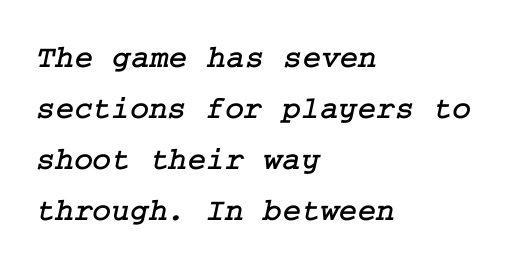
The image shows 32 px serif type; set left-aligned, normal line spacing (1.59x), normal letter spacing, not underlined; low stroke contrast and a medium x-height.
